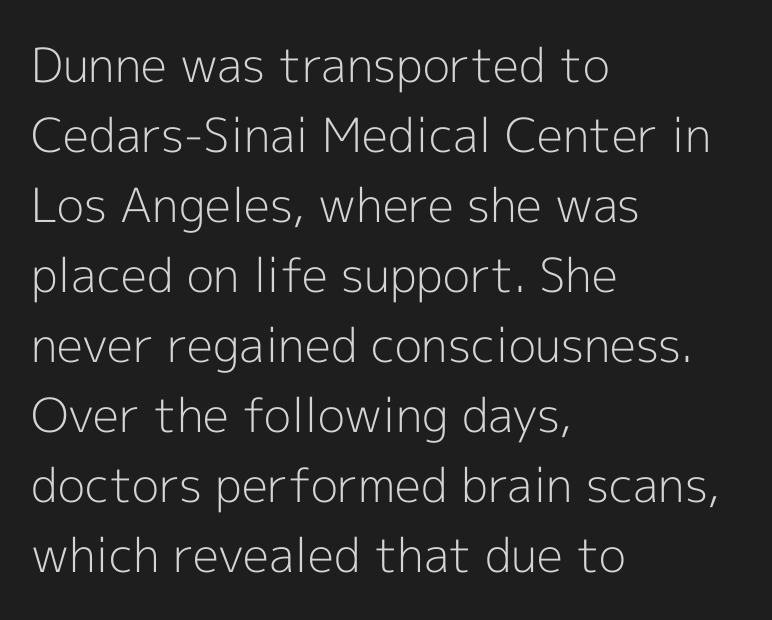
You can tell it's not italic because the verticals are truly vertical. Note: no serifs on the glyphs. Letter spacing: default. Varying glyph widths throughout — classic text-font behaviour.
